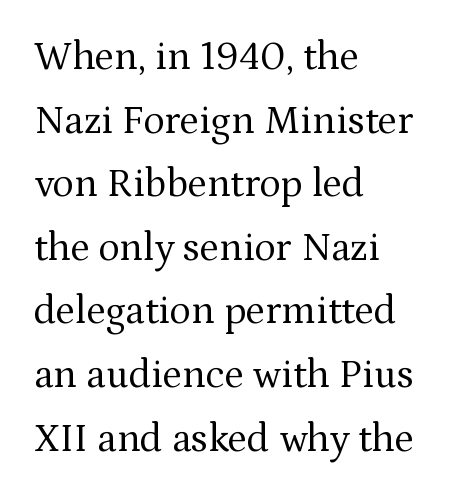
The image shows 40 px regular-weight serif type, upright; set left-aligned, normal line spacing (1.59x), normal letter spacing, not underlined; medium stroke contrast and a medium x-height.
